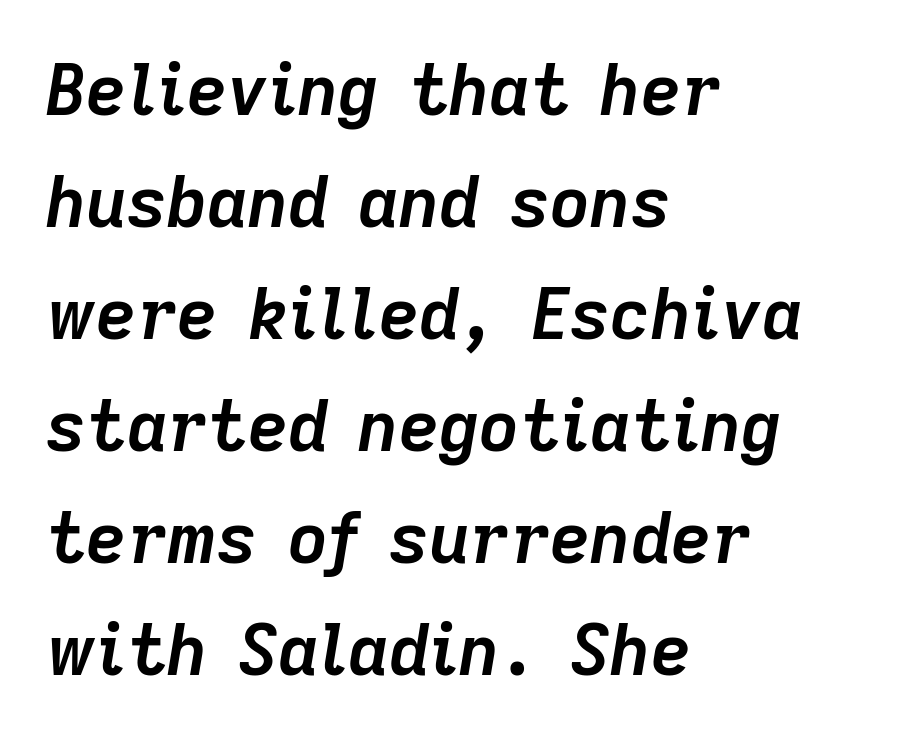
Every letter is thick-stroked: bold, no question. How are the letters spaced? Ordinarily, with no added tracking. The passage shown is typed in a proportional face where columns would drift. Rule under the text: the space is simply empty.
